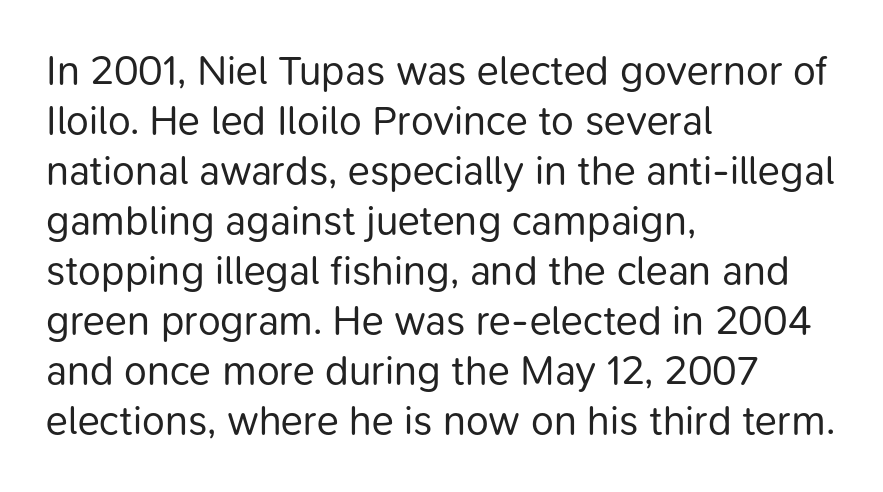
Stroke terminals: plain, sans-serif. Unlike italic type, these characters show no tilt at all. Weight class: somewhere from thin through regular. Character widths vary here, with narrow letters taking less room than wide ones.
